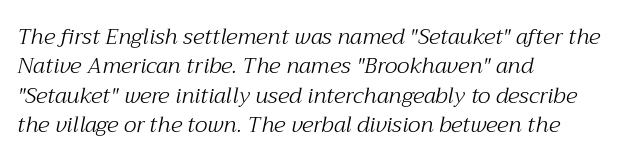
{"italic": "yes", "lean": "right", "slant_degrees": 12, "bold": "no", "underline": "no", "align": "left", "line_spacing": "normal", "line_spacing_ratio": 1.33, "letter_spacing": "normal", "letter_spacing_em": 0.0, "glyph_px": 22}
